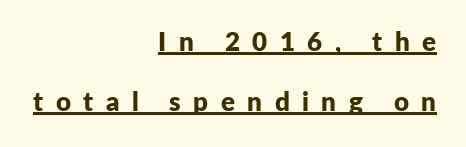
The image shows 26 px bold type, upright; set right-aligned, loose line spacing (2.29x), unusually wide letter spacing (+0.48 em), underlined.
